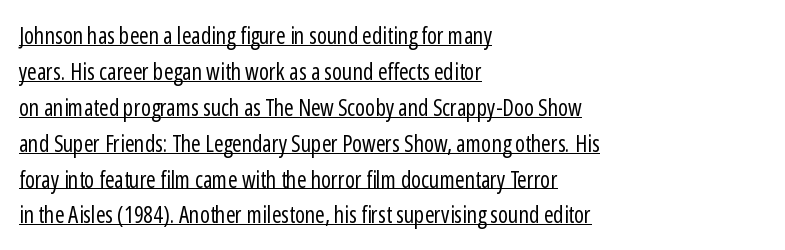
The face used here appears with an underline applied. The passage shown stacks its lines at a standard gap. Posture: upright roman. Stroke thickness stays within the range of a standard reading face or lighter. This sample uses plain, unmodified letter spacing.
